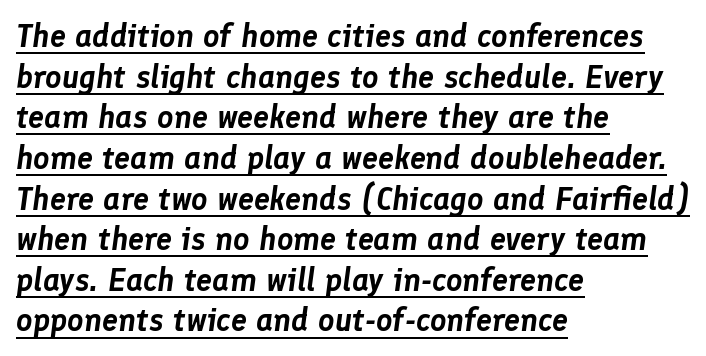
{"italic": "yes", "lean": "right", "slant_degrees": 8, "width": "normal", "stroke_contrast": "low", "x_height": "medium", "monospaced": "no", "underline": "yes", "align": "left", "line_spacing": "normal", "line_spacing_ratio": 1.27, "letter_spacing": "normal", "letter_spacing_em": 0.0, "glyph_px": 32}
